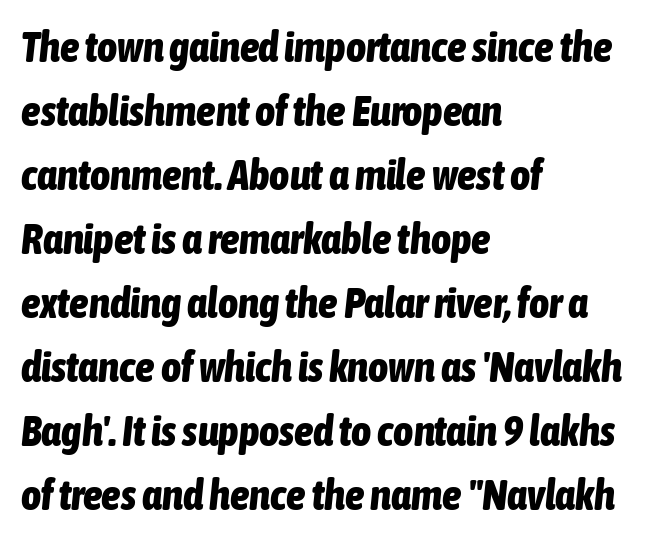
Q: Is the text bold? A: Yes.
Q: Is the text italic (slanted)? A: Yes, it leans right by about 6 degrees.
Q: Is the text underlined? A: No.
Q: How is the paragraph aligned? A: Left-aligned.
Q: Is the spacing between letters normal or unusually wide? A: Normal.
Q: Is the spacing between lines tight, normal or loose? A: Normal.
Q: Width (condensed, normal, or wide)? A: Condensed.
Q: Stroke contrast? A: Low.
Q: x-height? A: Medium.
Q: Monospaced? A: No.
